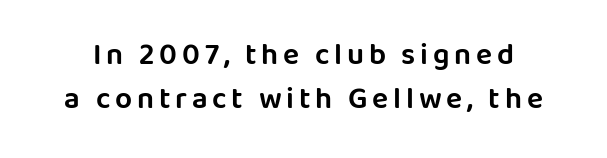
The image shows 30 px sans-serif type, upright; set normal line spacing (1.48x), not underlined; low stroke contrast and a large x-height.
